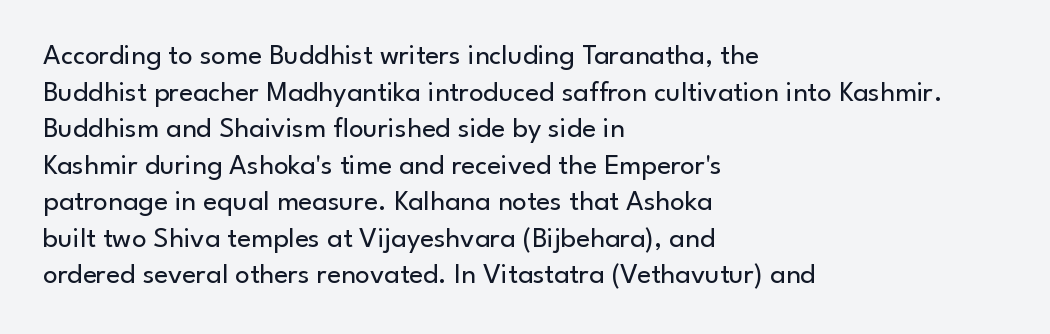
{"serif": "no", "italic": "no", "bold": "no", "weight": "regular", "width": "normal", "stroke_contrast": "low", "x_height": "small", "monospaced": "no", "underline": "no", "align": "left", "line_spacing": "normal", "line_spacing_ratio": 1.26, "letter_spacing": "normal", "letter_spacing_em": 0.0, "glyph_px": 29}
